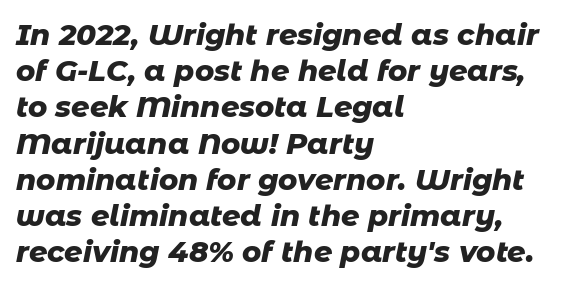
The image shows 29 px heavy type, italic (leaning right); set left-aligned, normal line spacing (1.25x), normal letter spacing, not underlined; low stroke contrast and a medium x-height.
